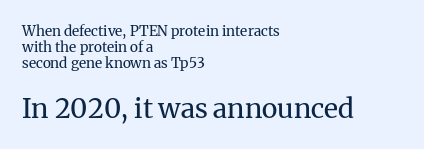
Q: Is the text bold? A: No.
Q: Is the text italic (slanted)? A: No, it is upright.
Q: Is the text underlined? A: No.
Q: How is the paragraph aligned? A: Left-aligned.
Q: Is the spacing between letters normal or unusually wide? A: Normal.
Q: Is the spacing between lines tight, normal or loose? A: Tight.
Q: Which block of text is set in a larger size, the first (top) or the second (bottom)? A: The second (bottom) one.
